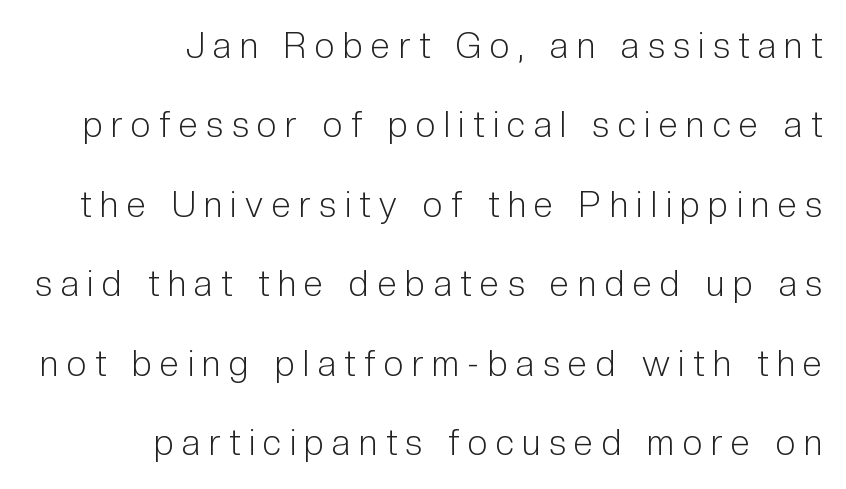
Q: Is the text bold? A: No.
Q: Is the text italic (slanted)? A: No, it is upright.
Q: Is the typeface a serif or a sans-serif typeface? A: Sans-serif.
Q: Is the text underlined? A: No.
Q: How is the paragraph aligned? A: Right-aligned.
Q: Is the spacing between letters normal or unusually wide? A: Unusually wide.
Q: Is the spacing between lines tight, normal or loose? A: Loose.
Q: Width (condensed, normal, or wide)? A: Condensed.
Q: Stroke contrast? A: Low.
Q: x-height? A: Medium.
Q: Monospaced? A: No.
